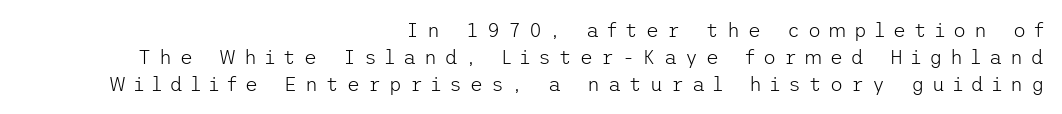
{"italic": "no", "bold": "no", "underline": "no", "align": "right", "line_spacing": "normal", "line_spacing_ratio": 1.35, "letter_spacing": "wide", "letter_spacing_em": 0.4, "glyph_px": 20}
